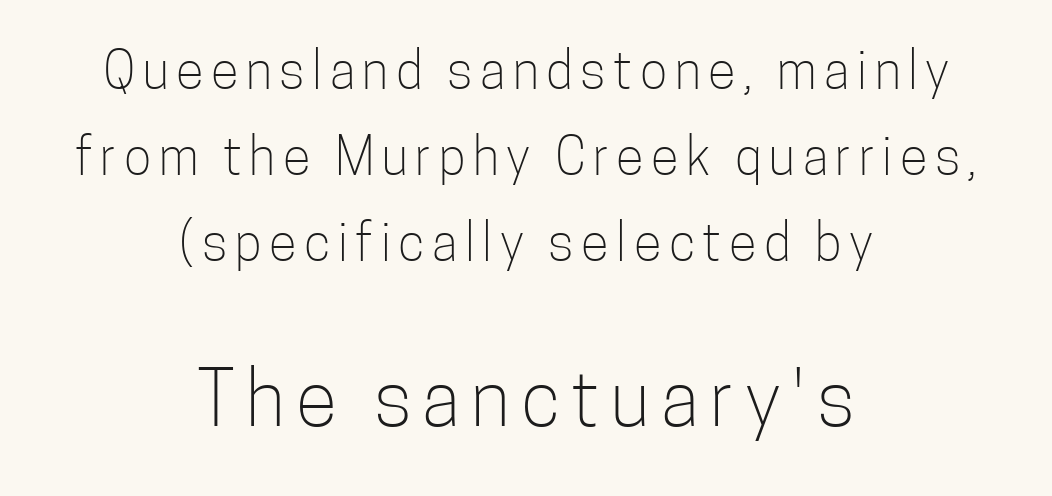
Visually the block forms a symmetrical silhouette, jagged on both flanks. The characters display no serif detailing; their extremities are plain. The axis of the letterforms is exactly vertical. Has an underline been added? It has not. Honestly, the row spacing looks completely unremarkable. A typesetter would call this proportional, since set widths differ per character.
